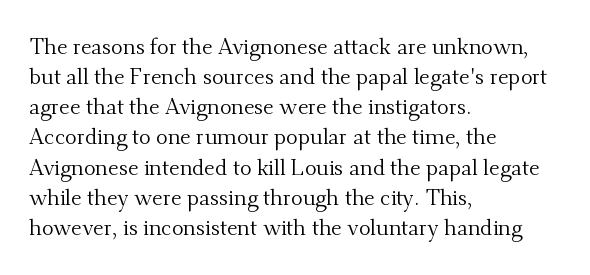
The letterforms sit shoulder to shoulder at normal distance. The space directly below the letters is spotless. Counters stay open thanks to moderate or lighter strokes. The vertical gap from one line to the next is medium. Ascenders rise straight up at ninety degrees. The ragged edge is on the right, which tells us the setting is flush left.
